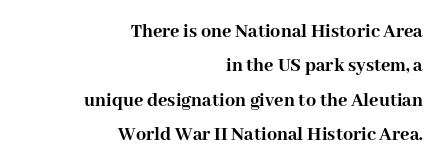
{"italic": "no", "bold": "yes", "underline": "no", "align": "right", "line_spacing_ratio": 1.72, "letter_spacing": "normal", "letter_spacing_em": 0.0, "glyph_px": 20}
